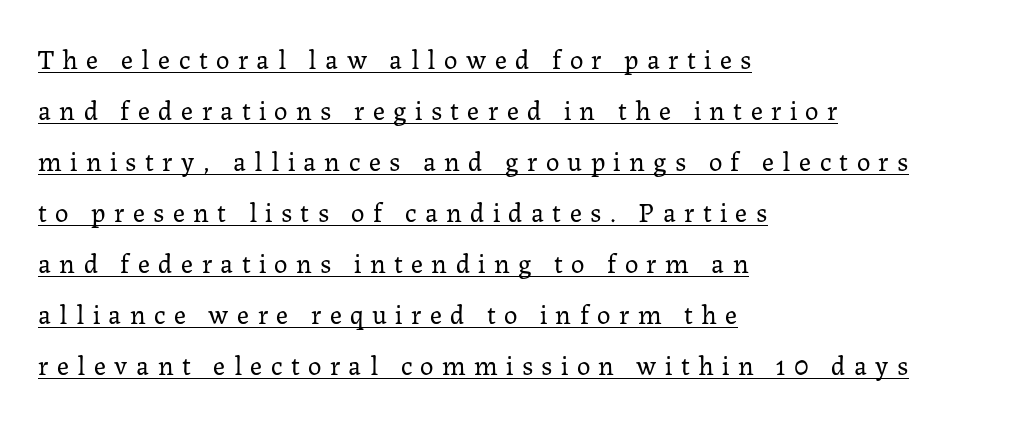
Q: Is the text bold? A: No.
Q: Is the text italic (slanted)? A: No, it is upright.
Q: Is the text underlined? A: Yes.
Q: How is the paragraph aligned? A: Left-aligned.
Q: Is the spacing between letters normal or unusually wide? A: Unusually wide.
